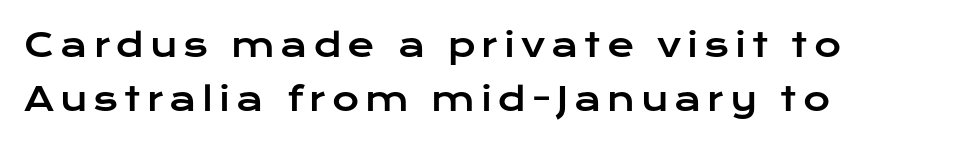
The space directly below the letters is spotless. Each letter keeps its own natural width here, so spacing adapts to shape. The ragged edge is on the right, which tells us the setting is flush left. Stroke terminals: plain, sans-serif. Upright lettering throughout. The vertical gap from one line to the next is medium.
